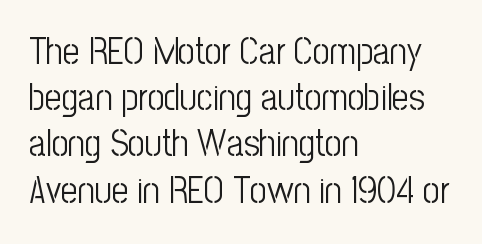
This rendering leaves character spacing at its baseline value. Is there any slant? The stems are plumb. Are there feet on the stems? There aren't — it's a sans. Compared with a typical body face, this is equally light or lighter still.
